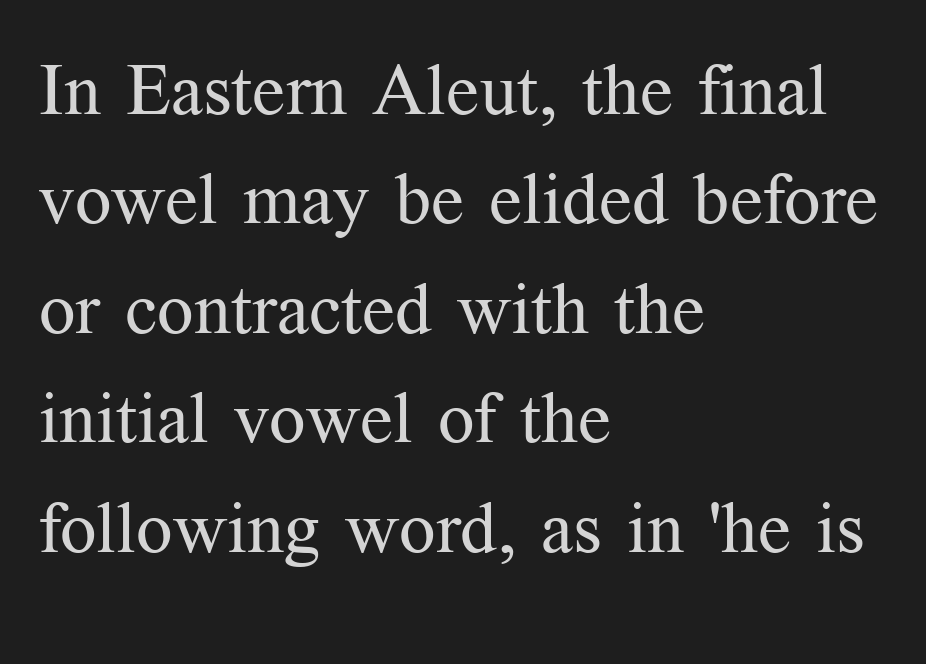
Q: Is the text bold? A: No.
Q: Is the text italic (slanted)? A: No, it is upright.
Q: Is the typeface a serif or a sans-serif typeface? A: Serif.
Q: Is the text underlined? A: No.
Q: How is the paragraph aligned? A: Left-aligned.
Q: Is the spacing between letters normal or unusually wide? A: Normal.
Q: Is the spacing between lines tight, normal or loose? A: Normal.
Q: Width (condensed, normal, or wide)? A: Normal.
Q: Stroke contrast? A: Medium.
Q: x-height? A: Medium.
Q: Monospaced? A: No.
